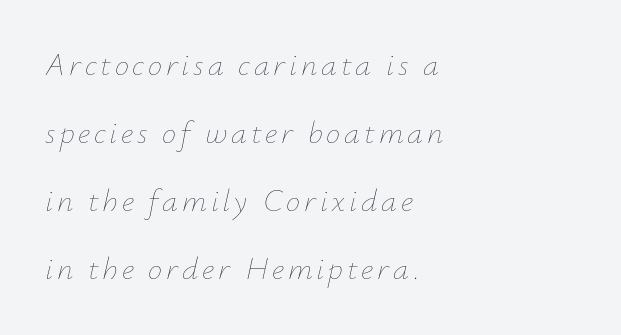
{"italic": "yes", "lean": "right", "slant_degrees": 12, "bold": "no", "weight": "thin", "width": "normal", "stroke_contrast": "low", "x_height": "small", "monospaced": "no", "underline": "no", "align": "left", "line_spacing": "loose", "line_spacing_ratio": 2.13, "glyph_px": 32}
